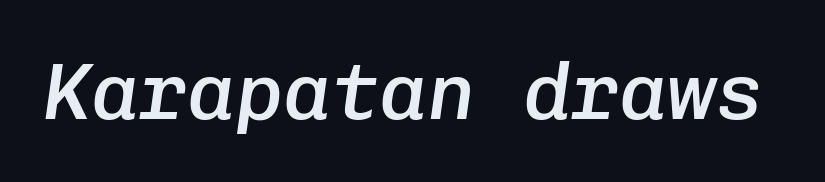
The image shows 80 px semibold type, italic (leaning right), monospaced; set normal letter spacing, not underlined; low stroke contrast and a medium x-height.
